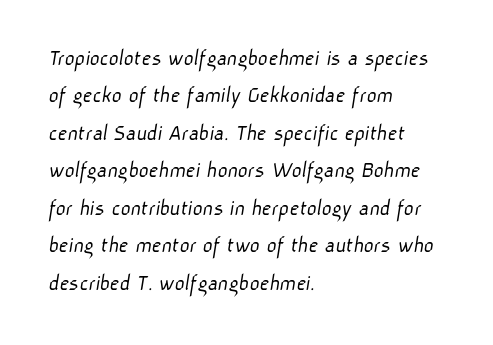
No letter is thick-stroked: the sample isn't bold. Descenders hang freely into open space. Leading: standard. Short note: letters normally spaced.
